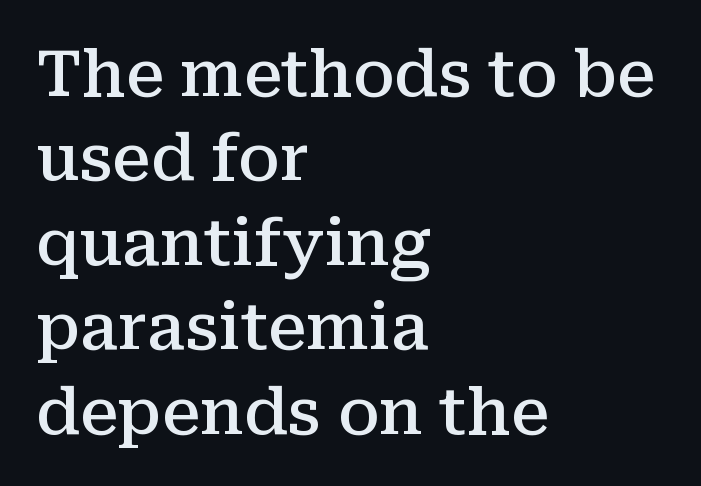
The image shows 64 px semibold serif type, upright; set left-aligned, normal line spacing (1.32x), normal letter spacing, not underlined; medium stroke contrast and a medium x-height.
